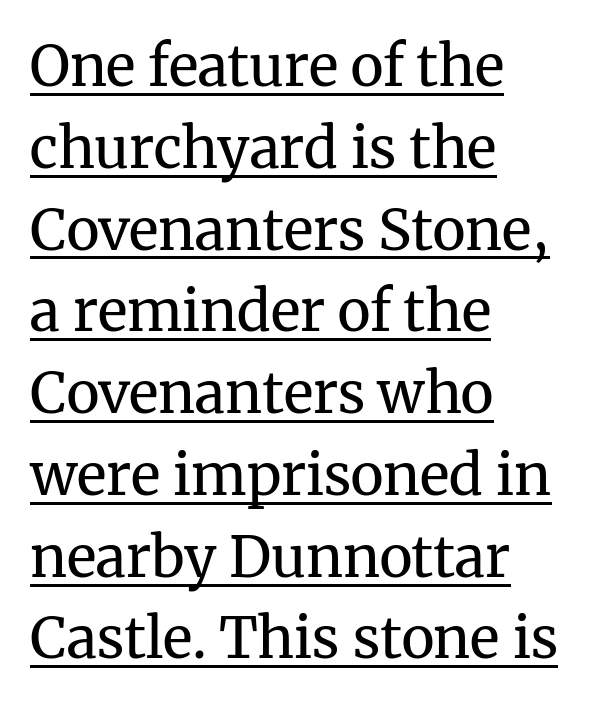
Q: Is the text bold? A: No.
Q: Is the text italic (slanted)? A: No, it is upright.
Q: Is the typeface a serif or a sans-serif typeface? A: Serif.
Q: Is the text underlined? A: Yes.
Q: How is the paragraph aligned? A: Left-aligned.
Q: Is the spacing between letters normal or unusually wide? A: Normal.
Q: Is the spacing between lines tight, normal or loose? A: Normal.
Q: Width (condensed, normal, or wide)? A: Normal.
Q: Stroke contrast? A: Medium.
Q: x-height? A: Medium.
Q: Monospaced? A: No.
